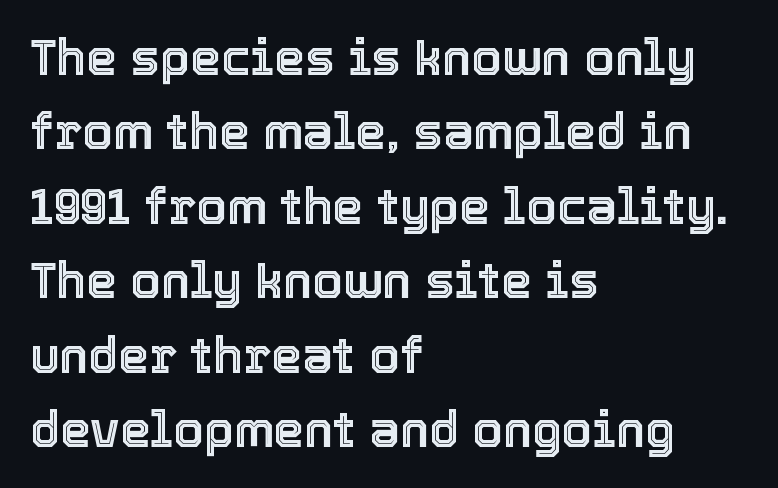
{"italic": "no", "width": "normal", "x_height": "medium", "monospaced": "no", "underline": "no", "align": "left", "line_spacing": "normal", "line_spacing_ratio": 1.52, "letter_spacing": "normal", "letter_spacing_em": 0.0, "glyph_px": 49}
